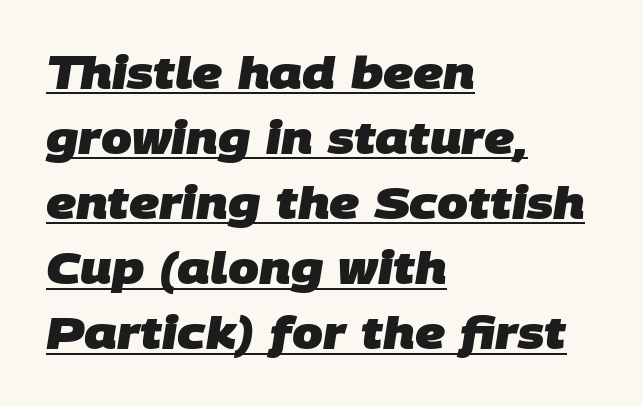
{"serif": "no", "bold": "yes", "weight": "heavy", "width": "normal", "stroke_contrast": "low", "x_height": "large", "monospaced": "no", "underline": "yes", "align": "left", "line_spacing": "normal", "line_spacing_ratio": 1.48, "letter_spacing": "normal", "letter_spacing_em": 0.0, "glyph_px": 44}
